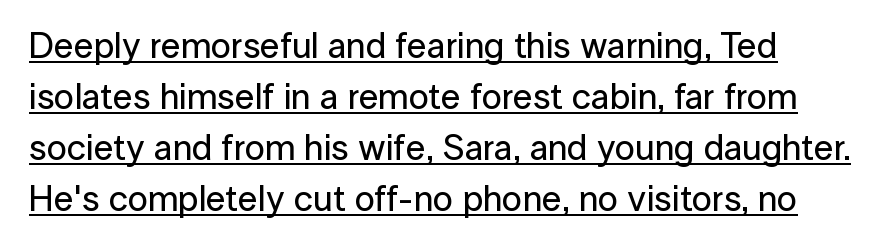
Q: Is the text italic (slanted)? A: No, it is upright.
Q: Is the typeface a serif or a sans-serif typeface? A: Sans-serif.
Q: Is the text underlined? A: Yes.
Q: Is the spacing between letters normal or unusually wide? A: Normal.
Q: Is the spacing between lines tight, normal or loose? A: Normal.
Q: Width (condensed, normal, or wide)? A: Normal.
Q: Stroke contrast? A: Low.
Q: x-height? A: Medium.
Q: Monospaced? A: No.
